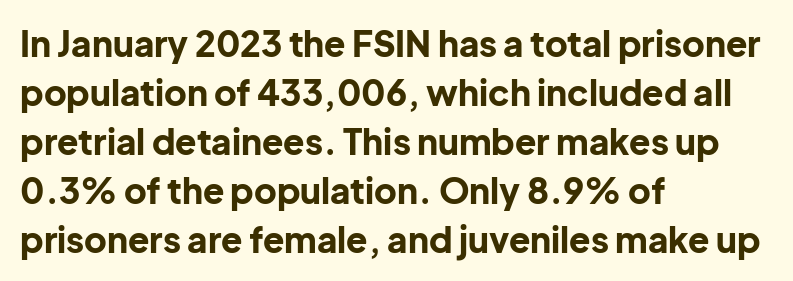
Q: Is the text bold? A: Yes.
Q: Is the text italic (slanted)? A: No, it is upright.
Q: Is the typeface a serif or a sans-serif typeface? A: Sans-serif.
Q: Is the text underlined? A: No.
Q: How is the paragraph aligned? A: Left-aligned.
Q: Is the spacing between letters normal or unusually wide? A: Normal.
Q: Is the spacing between lines tight, normal or loose? A: Normal.
Q: Width (condensed, normal, or wide)? A: Normal.
Q: Stroke contrast? A: Low.
Q: x-height? A: Medium.
Q: Monospaced? A: No.
